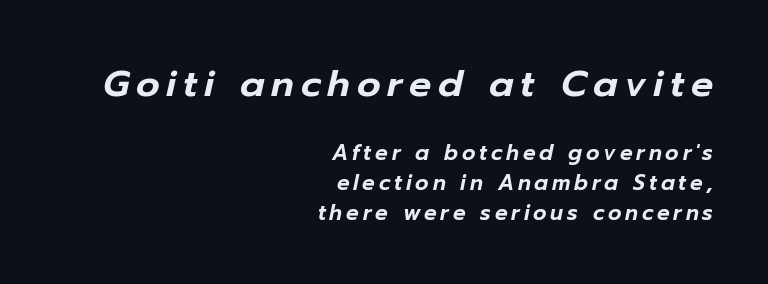
Compared with a flush-left layout, this one pins lines to the opposite, right side. It's the slanting kind of type. Glance below the letters and you will spot only blank space. This sample has the flowing, uneven cadence of proportional lettering.
